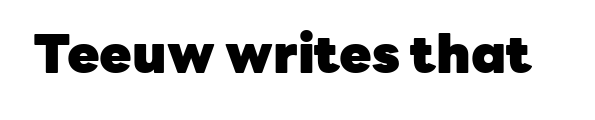
Chunky letters — that's bold for sure. Has an underline been added? It has not. Does extra space separate the letters? No, they use regular spacing. This sample has the flowing, uneven cadence of proportional lettering. Are there feet on the stems? There aren't — it's a sans. This sample uses an upright cut, with every glyph sitting square on the baseline.
